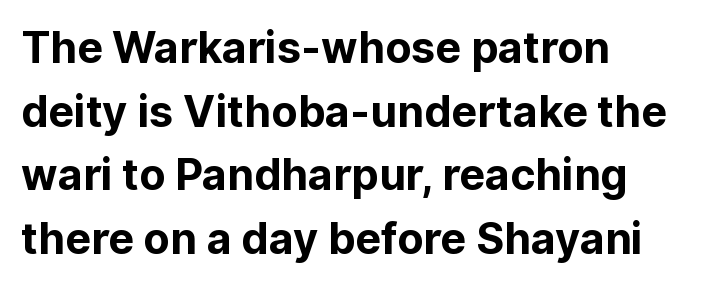
Q: Is the text bold? A: Yes.
Q: Is the text italic (slanted)? A: No, it is upright.
Q: Is the typeface a serif or a sans-serif typeface? A: Sans-serif.
Q: Is the text underlined? A: No.
Q: How is the paragraph aligned? A: Left-aligned.
Q: Is the spacing between letters normal or unusually wide? A: Normal.
Q: Is the spacing between lines tight, normal or loose? A: Normal.
Q: Width (condensed, normal, or wide)? A: Normal.
Q: Stroke contrast? A: Low.
Q: x-height? A: Medium.
Q: Monospaced? A: No.
